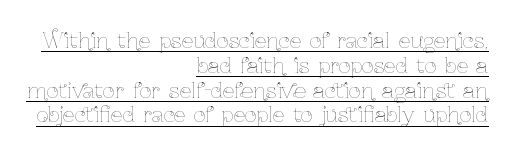
The ragged edge is on the left, which tells us the setting is flush right. Upright lettering throughout. The glyphs are accompanied by a horizontal stroke just below them. Glyph-to-glyph distance matches everyday printed text. Heft: none added — not bold.
